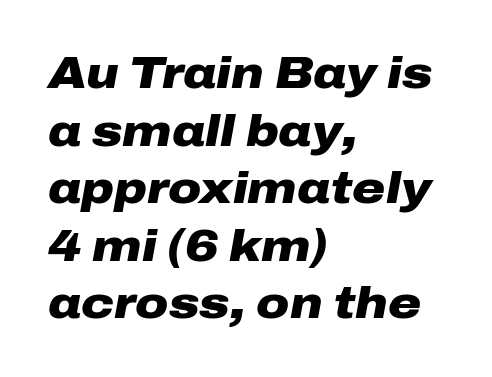
Lines of text with bare space underneath. Typesetter's note: full bold, strokes at maximum text heaviness. In terms of letterspacing, this is plain default setting. Each line starts at the same left margin while the right side varies. Note the varied advance widths — an 'i' is clearly narrower than an 'm'.
